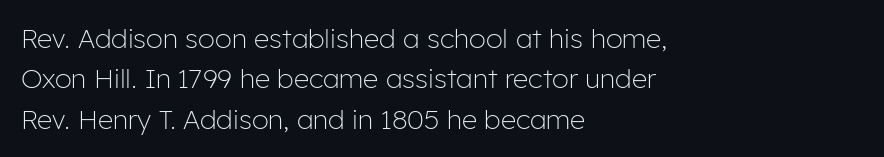
{"italic": "no", "bold": "no", "underline": "no", "align": "left", "line_spacing": "normal", "line_spacing_ratio": 1.5, "letter_spacing": "normal", "letter_spacing_em": 0.0, "glyph_px": 27}
